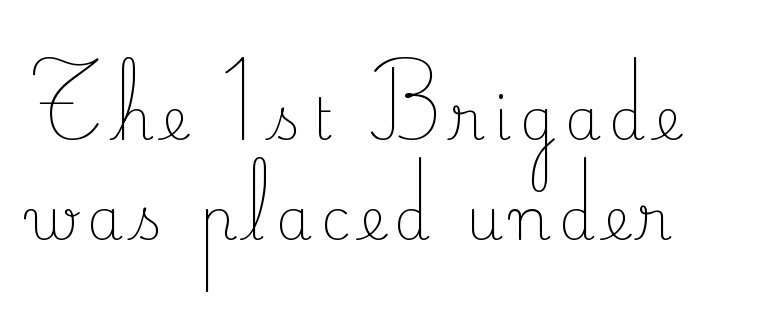
The space directly below the letters is spotless. Each letter's strokes conclude with small projecting serifs. Here the designer chose a conventional face with non-uniform glyph widths. Compared with a centered layout, this one pins lines to the left instead. Is there any slant? The stems are plumb. Vertical stems look standard width or narrower in stroke.
